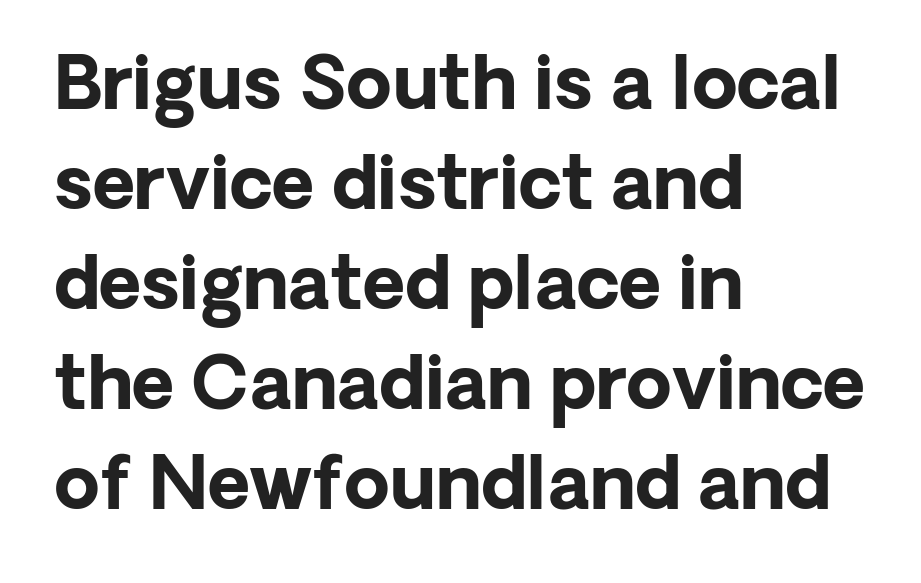
The image shows 73 px bold sans-serif type, upright; set left-aligned, normal line spacing (1.37x), normal letter spacing, not underlined; low stroke contrast and a medium x-height.
